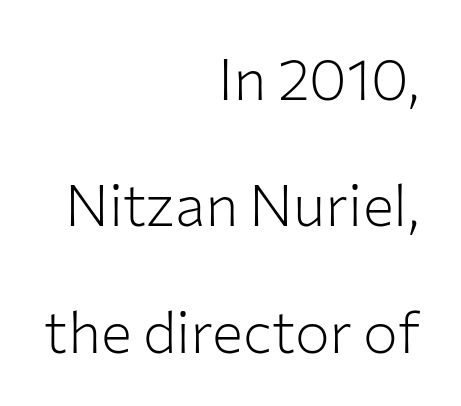
{"serif": "no", "italic": "no", "bold": "no", "weight": "light", "width": "normal", "stroke_contrast": "low", "x_height": "medium", "monospaced": "no", "underline": "no", "align": "right", "line_spacing": "loose", "line_spacing_ratio": 2.18, "letter_spacing": "normal", "letter_spacing_em": 0.0, "glyph_px": 58}
